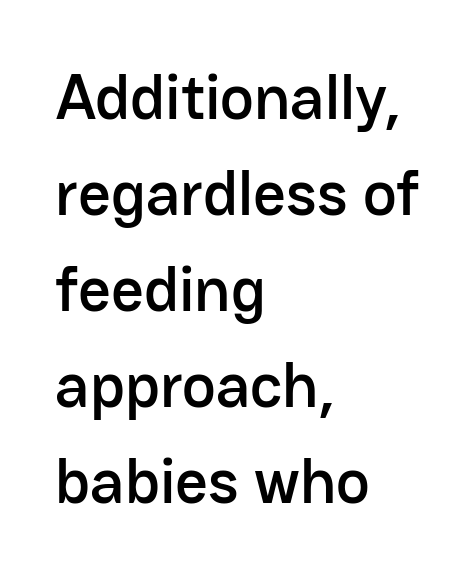
The image shows 64 px sans-serif type, upright; set left-aligned, normal line spacing (1.5x), normal letter spacing, not underlined; low stroke contrast and a medium x-height.
